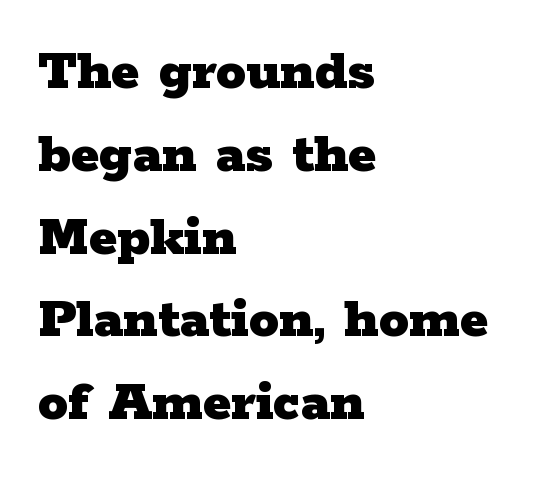
The image shows 60 px heavy, wide serif type, upright; set left-aligned, normal line spacing (1.38x), normal letter spacing, not underlined; low stroke contrast and a medium x-height.
